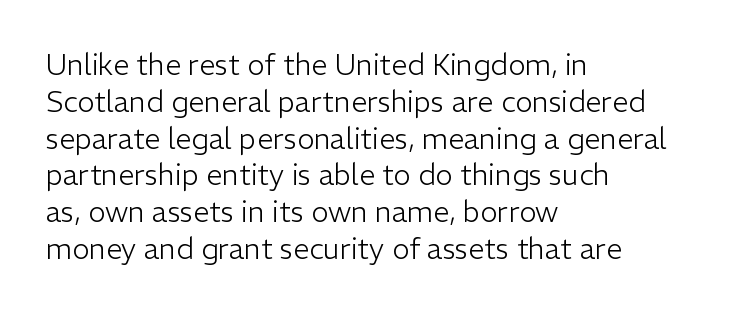
Spacing verdict: proportional, widths tailored to each character. A typesetter would call this zero additional tracking. The rendering uses a moderate line-height, typical for paragraphs. The font sits on the lighter half of the weight spectrum, regular included.
